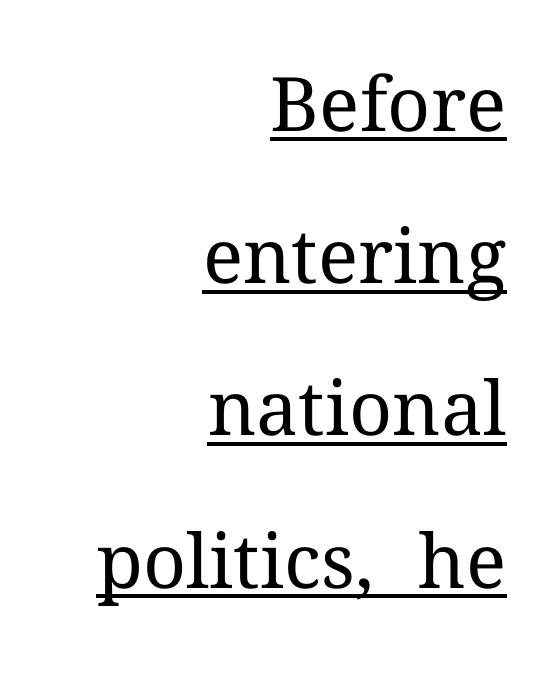
The image shows 75 px regular-weight serif type, upright; set right-aligned, loose line spacing (2.03x), normal letter spacing, underlined; medium stroke contrast and a medium x-height.
